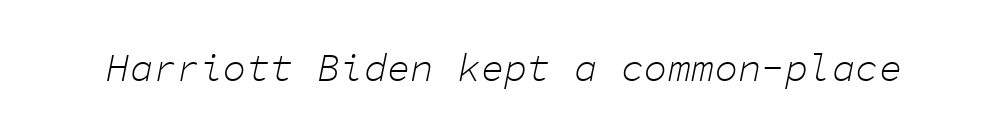
Q: Is the text bold? A: No.
Q: Is the text italic (slanted)? A: Yes, it leans right by about 11 degrees.
Q: Is the text underlined? A: No.
Q: Is the spacing between letters normal or unusually wide? A: Normal.
Q: Width (condensed, normal, or wide)? A: Normal.
Q: Stroke contrast? A: Low.
Q: x-height? A: Medium.
Q: Monospaced? A: Yes.
